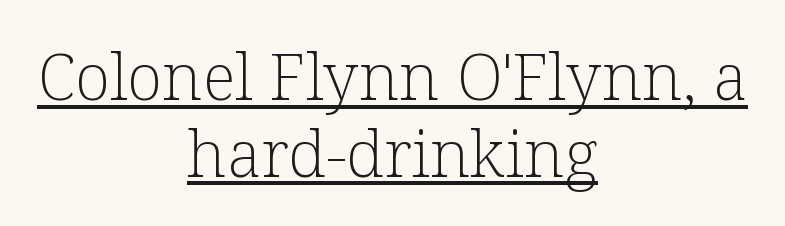
The image shows 65 px light serif type, upright; set centered, line spacing 1.18x, normal letter spacing, underlined; low stroke contrast and a medium x-height.
